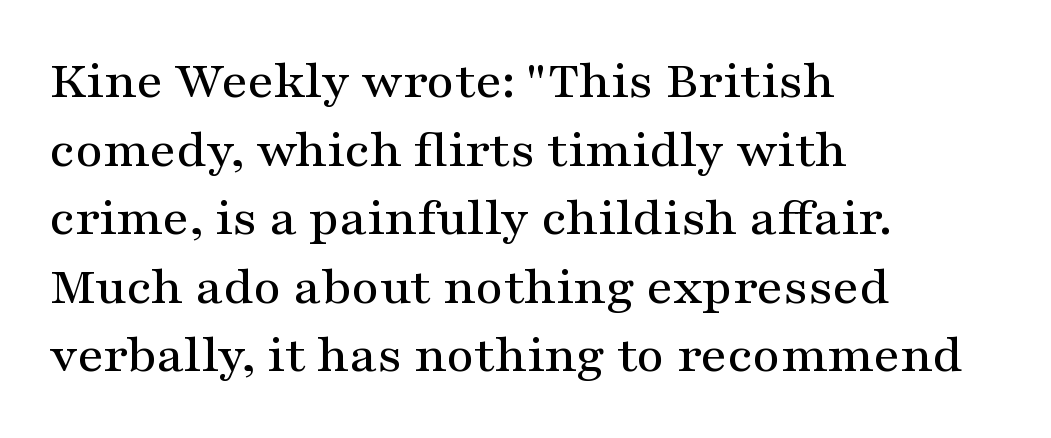
Q: Is the text italic (slanted)? A: No, it is upright.
Q: Is the typeface a serif or a sans-serif typeface? A: Serif.
Q: Is the text underlined? A: No.
Q: How is the paragraph aligned? A: Left-aligned.
Q: Is the spacing between letters normal or unusually wide? A: Normal.
Q: Is the spacing between lines tight, normal or loose? A: Normal.
Q: Width (condensed, normal, or wide)? A: Wide.
Q: Stroke contrast? A: Medium.
Q: x-height? A: Medium.
Q: Monospaced? A: No.
